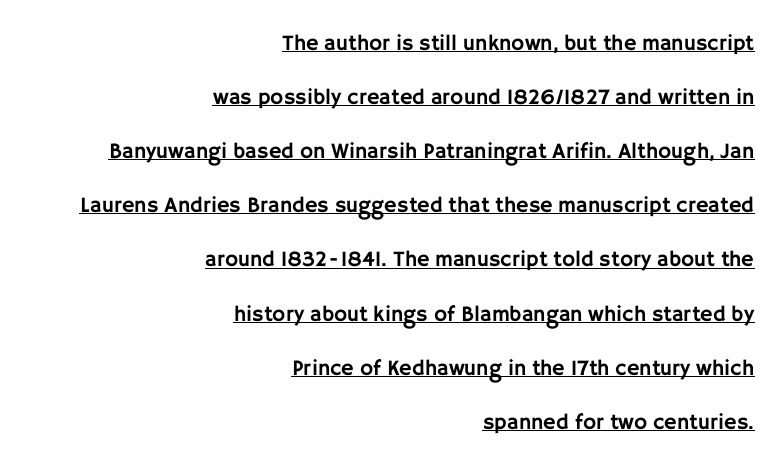
Line ends are locked; line starts wander. Does extra space separate the letters? No, they use regular spacing. Baseline-to-baseline distance is far greater than the letter height. Students, observe the line beneath the letters — that is underlining.
